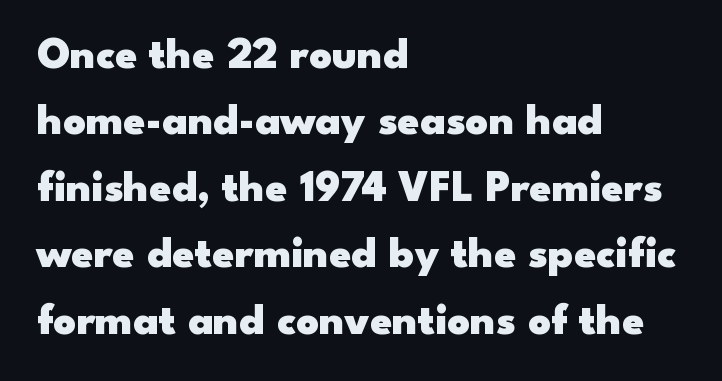
{"serif": "no", "italic": "no", "bold": "yes", "weight": "heavy", "width": "wide", "stroke_contrast": "low", "x_height": "small", "monospaced": "no", "underline": "no", "align": "left", "line_spacing": "normal", "line_spacing_ratio": 1.51, "letter_spacing": "normal", "letter_spacing_em": 0.0, "glyph_px": 44}
